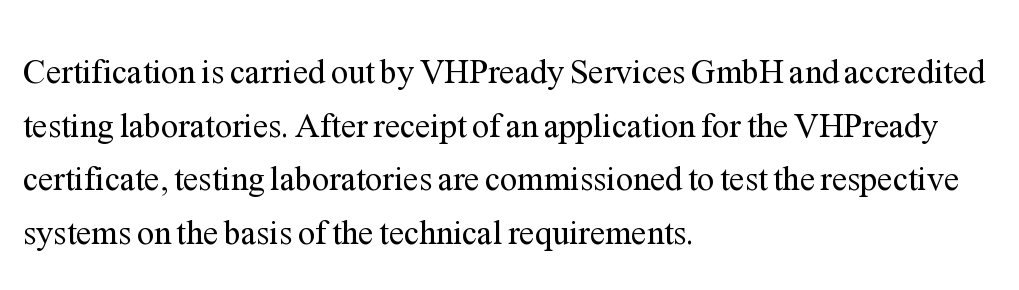
{"serif": "yes", "italic": "no", "bold": "no", "weight": "regular", "width": "normal", "stroke_contrast": "medium", "x_height": "medium", "monospaced": "no", "underline": "no", "align": "left", "line_spacing": "normal", "line_spacing_ratio": 1.58, "letter_spacing": "normal", "letter_spacing_em": 0.0, "glyph_px": 34}
